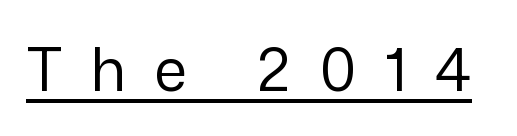
If you drew a line through each stem, it would be perfectly vertical. In designer terms, the underline attribute is active on this setting. Each word looks stretched out because of the extra space between its letters. Character widths vary here, with narrow letters taking less room than wide ones. Regarding serifs, this sample does without them. Stroke mass is kept to a normal reading level or below.
